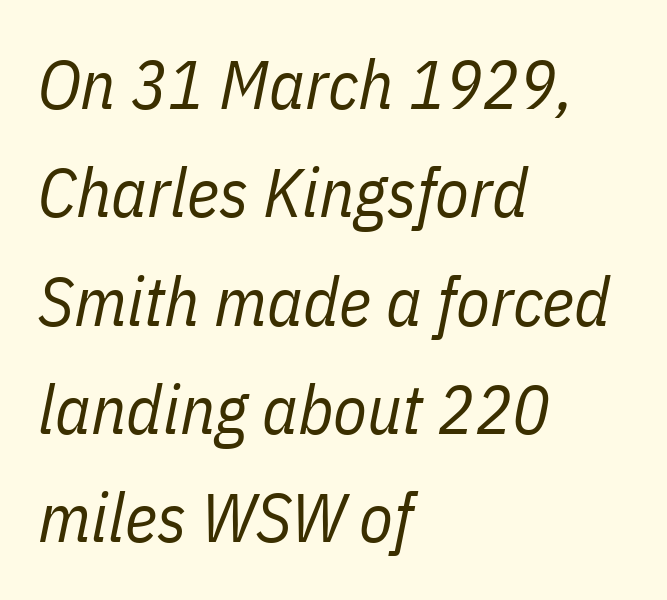
Honestly, the row spacing looks completely unremarkable. You can tell it's italic because the verticals aren't actually vertical. The rendering uses natural spacing where letterforms have individual widths. Nothing unusual about the tracking: characters are spaced as the font intends. The cut favours lightness, reaching ordinary text weight at its darkest. Layout note: lines flush left.
